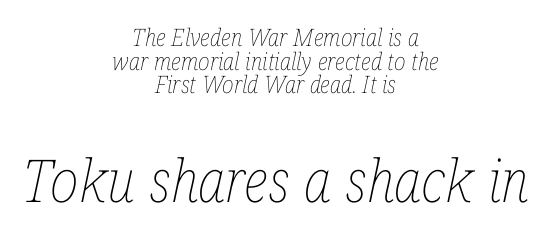
{"italic": "yes", "lean": "right", "slant_degrees": 12, "bold": "no", "weight": "thin", "width": "condensed", "stroke_contrast": "low", "x_height": "medium", "monospaced": "no", "underline": "no", "align": "center", "line_spacing": "tight", "line_spacing_ratio": 0.98, "letter_spacing": "normal", "letter_spacing_em": 0.0, "larger_block": "second", "size_ratio": 2.46, "glyph_px": 59}
